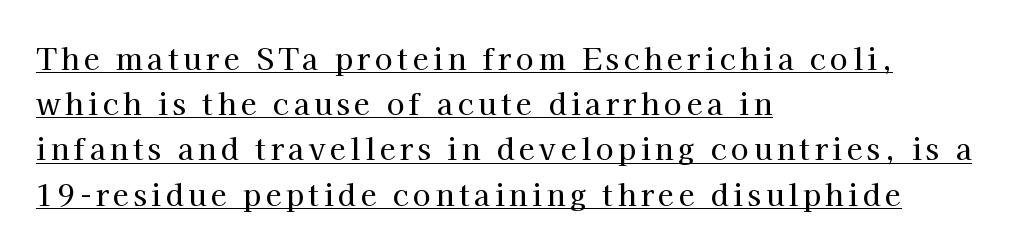
{"serif": "yes", "italic": "no", "width": "normal", "stroke_contrast": "high", "x_height": "medium", "monospaced": "no", "underline": "yes", "align": "left", "line_spacing": "normal", "line_spacing_ratio": 1.56, "glyph_px": 29}
